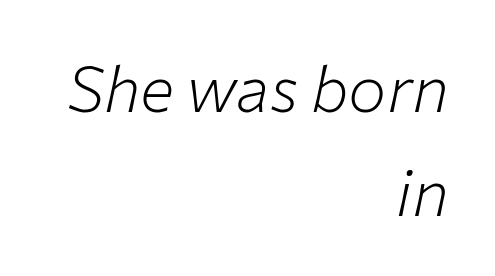
{"italic": "yes", "lean": "right", "slant_degrees": 12, "bold": "no", "weight": "light", "width": "normal", "stroke_contrast": "low", "x_height": "medium", "monospaced": "no", "underline": "no", "align": "right", "line_spacing": "normal", "line_spacing_ratio": 1.62, "letter_spacing": "normal", "letter_spacing_em": 0.0, "glyph_px": 64}
